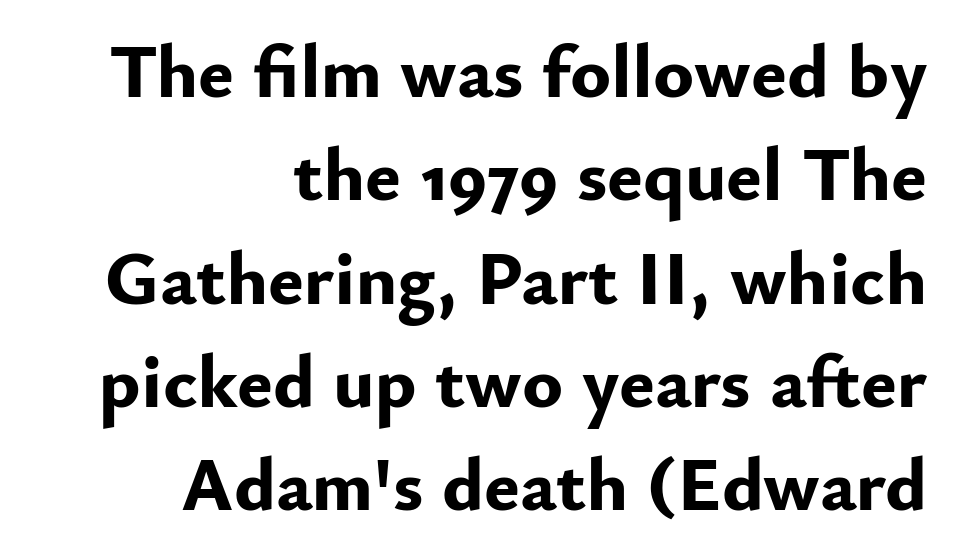
{"serif": "no", "italic": "no", "bold": "yes", "weight": "bold", "width": "normal", "stroke_contrast": "low", "x_height": "small", "monospaced": "no", "underline": "no", "align": "right", "line_spacing": "normal", "line_spacing_ratio": 1.36, "letter_spacing": "normal", "letter_spacing_em": 0.0, "glyph_px": 76}
